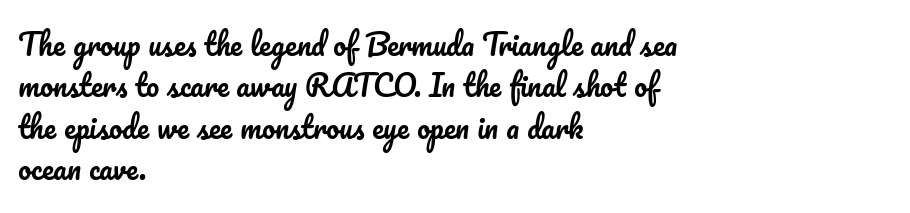
The paragraph has a hard left edge and a soft right edge. Notice how descenders clear the ascenders below comfortably — that's standard leading. The rendering keeps characters at their native spacing.
